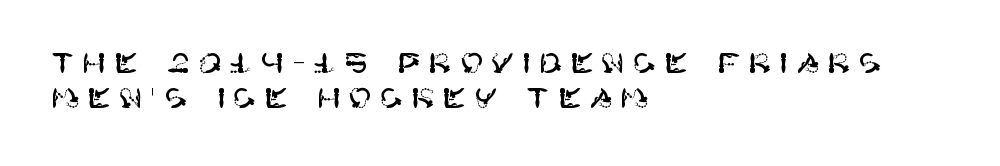
{"serif": "no", "italic": "no", "width": "normal", "stroke_contrast": "high", "x_height": "large", "underline": "no", "align": "left", "line_spacing": "normal", "line_spacing_ratio": 1.26, "letter_spacing": "wide", "letter_spacing_em": 0.28, "glyph_px": 28}
